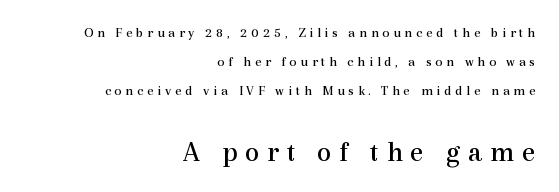
{"serif": "yes", "italic": "no", "bold": "no", "weight": "regular", "width": "normal", "x_height": "medium", "monospaced": "no", "underline": "no", "align": "right", "line_spacing": "loose", "line_spacing_ratio": 2.08, "letter_spacing": "wide", "letter_spacing_em": 0.27, "larger_block": "second", "size_ratio": 2.07, "glyph_px": 29}
